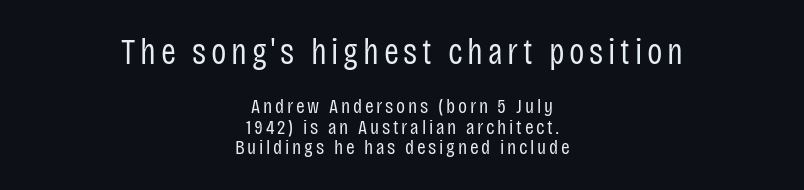
Between these two stacked blocks, the higher one wins on size. The letters stand straight up with perfectly vertical stems. Short and long lines alike share a common midpoint. Stem width sits at or under what a default text font uses. Students, observe: this is what under-led, compact text looks like. The specimen omits any rule beneath the text block's lines.
